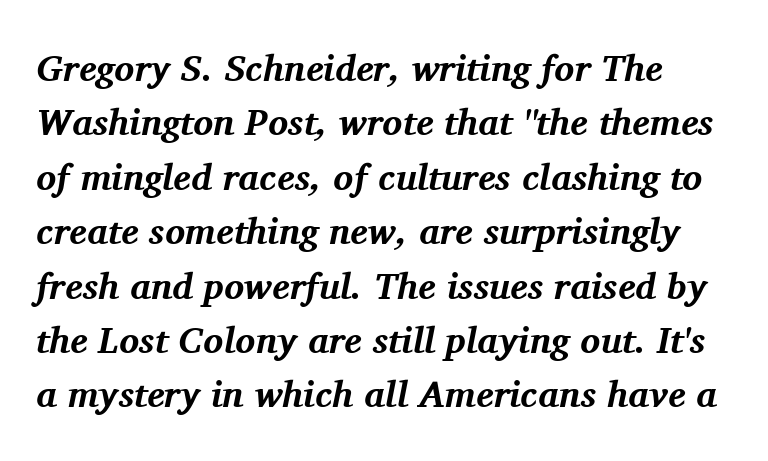
{"serif": "yes", "italic": "yes", "lean": "right", "slant_degrees": 11, "bold": "yes", "weight": "bold", "width": "normal", "stroke_contrast": "medium", "x_height": "medium", "monospaced": "no", "underline": "no", "line_spacing": "normal", "line_spacing_ratio": 1.47, "letter_spacing": "normal", "letter_spacing_em": 0.0, "glyph_px": 37}
